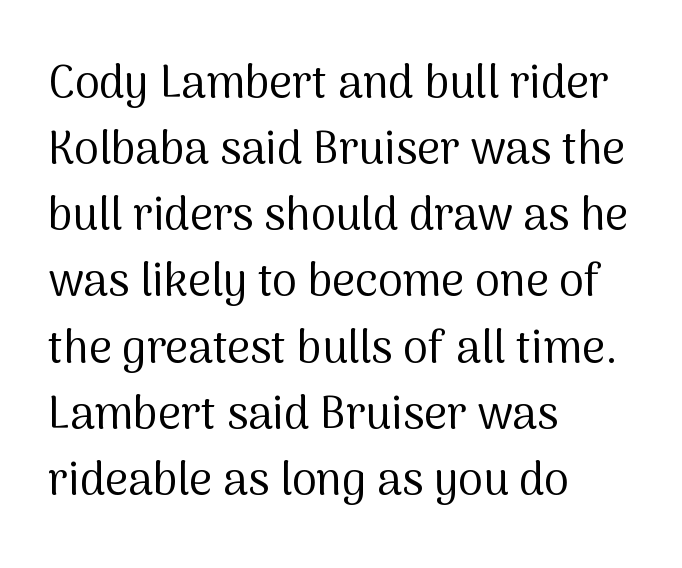
Q: Is the text bold? A: No.
Q: Is the text italic (slanted)? A: No, it is upright.
Q: Is the typeface a serif or a sans-serif typeface? A: Sans-serif.
Q: Is the text underlined? A: No.
Q: How is the paragraph aligned? A: Left-aligned.
Q: Is the spacing between letters normal or unusually wide? A: Normal.
Q: Is the spacing between lines tight, normal or loose? A: Normal.
Q: Width (condensed, normal, or wide)? A: Normal.
Q: Stroke contrast? A: Medium.
Q: x-height? A: Medium.
Q: Monospaced? A: No.
